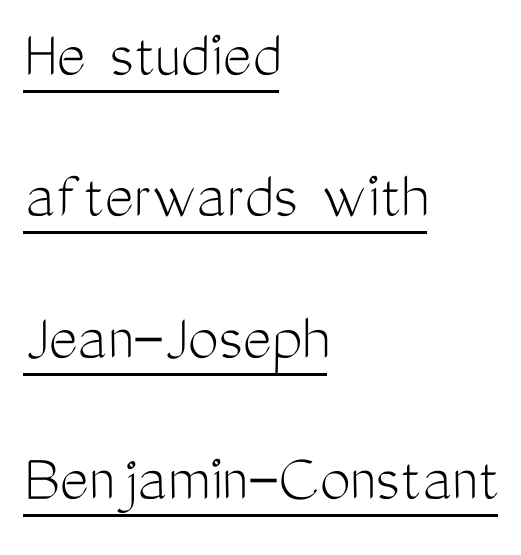
Q: Is the text bold? A: No.
Q: Is the text italic (slanted)? A: No, it is upright.
Q: Is the typeface a serif or a sans-serif typeface? A: Sans-serif.
Q: Is the text underlined? A: Yes.
Q: How is the paragraph aligned? A: Left-aligned.
Q: Is the spacing between letters normal or unusually wide? A: Normal.
Q: Is the spacing between lines tight, normal or loose? A: Loose.
Q: Width (condensed, normal, or wide)? A: Condensed.
Q: Stroke contrast? A: Medium.
Q: x-height? A: Medium.
Q: Monospaced? A: No.
